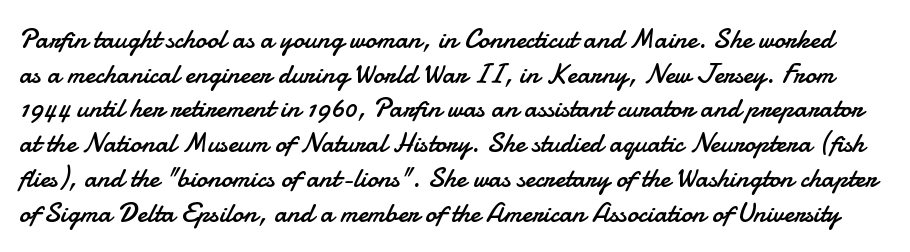
{"serif": "no", "bold": "no", "weight": "regular", "width": "normal", "stroke_contrast": "low", "x_height": "small", "monospaced": "no", "underline": "no", "line_spacing_ratio": 1.24, "letter_spacing": "normal", "letter_spacing_em": 0.0, "glyph_px": 28}
